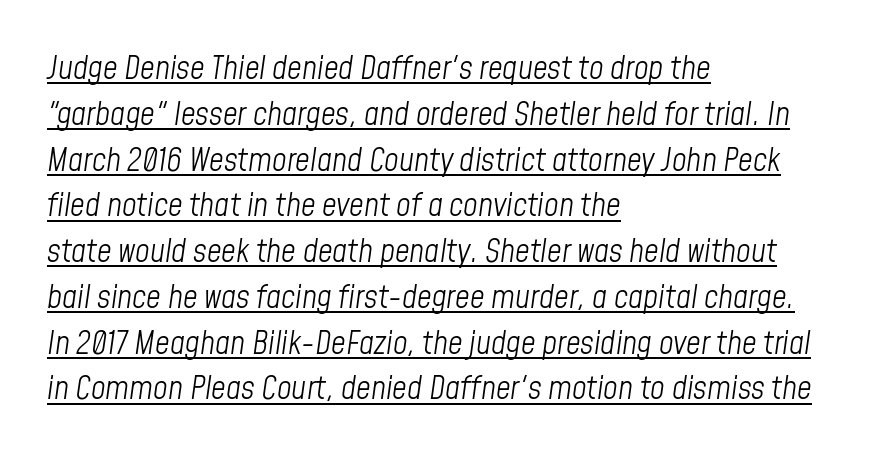
A continuous stroke trails under the words, as in a hyperlink. Nobody touched the tracking dial on this one. The rendering uses natural spacing where letterforms have individual widths. These lines were composed using italics. In CSS terms this would be text-align: left. Whoever set this chose a conventional vertical rhythm.
